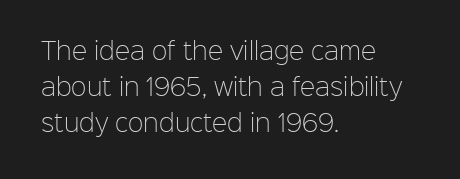
Q: Is the text bold? A: No.
Q: Is the text italic (slanted)? A: No, it is upright.
Q: Is the text underlined? A: No.
Q: How is the paragraph aligned? A: Left-aligned.
Q: Is the spacing between letters normal or unusually wide? A: Normal.
Q: Is the spacing between lines tight, normal or loose? A: Normal.
